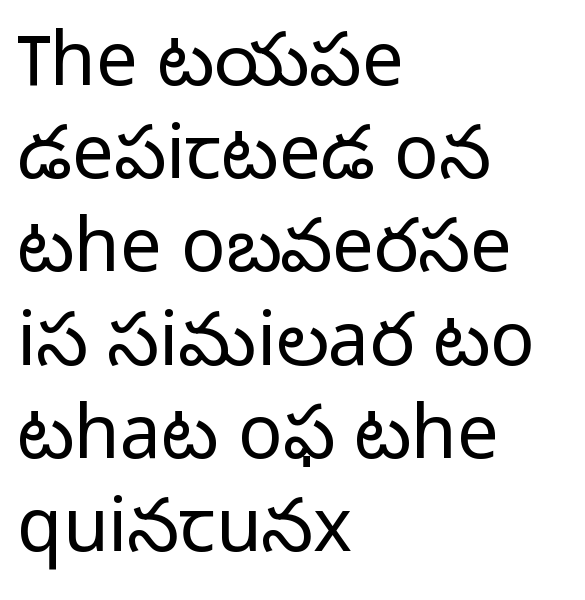
Q: Is the text bold? A: No.
Q: Is the text italic (slanted)? A: No, it is upright.
Q: Is the typeface a serif or a sans-serif typeface? A: Sans-serif.
Q: Is the text underlined? A: No.
Q: How is the paragraph aligned? A: Left-aligned.
Q: Is the spacing between letters normal or unusually wide? A: Normal.
Q: Is the spacing between lines tight, normal or loose? A: Normal.
Q: Width (condensed, normal, or wide)? A: Normal.
Q: Stroke contrast? A: Low.
Q: x-height? A: Medium.
Q: Monospaced? A: No.
